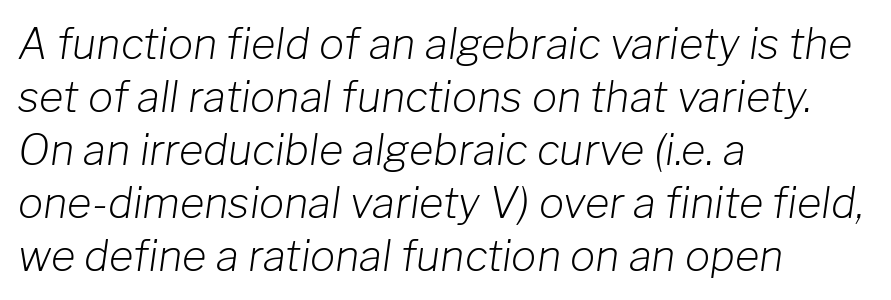
Q: Is the text bold? A: No.
Q: Is the text italic (slanted)? A: Yes, it leans right by about 8 degrees.
Q: Is the text underlined? A: No.
Q: How is the paragraph aligned? A: Left-aligned.
Q: Is the spacing between letters normal or unusually wide? A: Normal.
Q: Is the spacing between lines tight, normal or loose? A: Normal.
Q: Width (condensed, normal, or wide)? A: Normal.
Q: Stroke contrast? A: Low.
Q: x-height? A: Medium.
Q: Monospaced? A: No.
